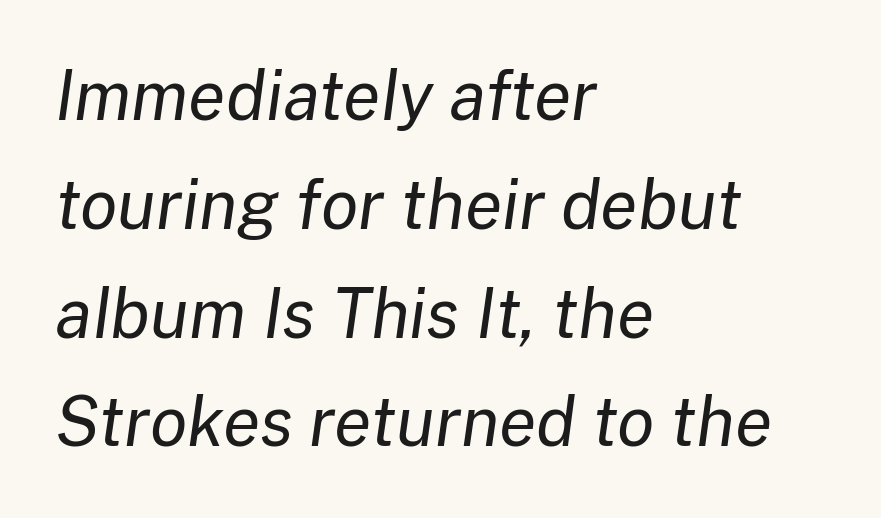
Think of a printed novel: that variable character pitch is what you see here. Words float on clear page, feet unadorned. A typesetter would mark this as italic. Notice how descenders clear the ascenders below comfortably — that's standard leading.
